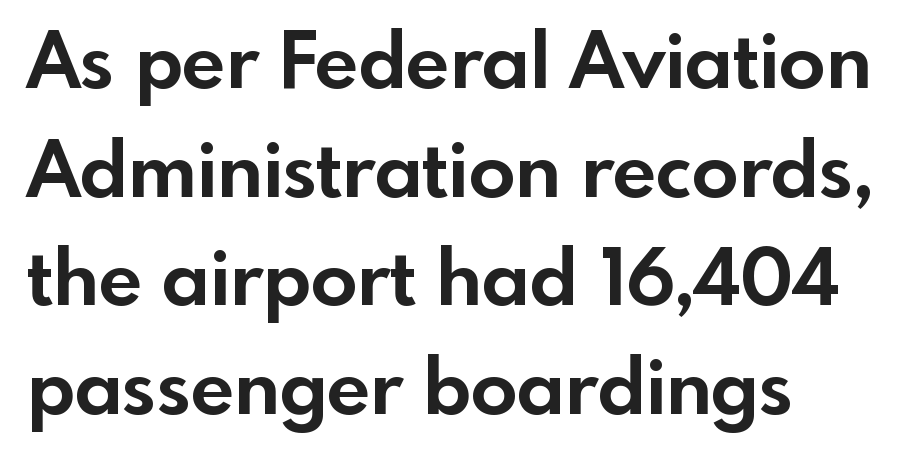
The image shows 77 px bold sans-serif type, upright; set normal line spacing (1.41x), normal letter spacing, not underlined; a small x-height.
